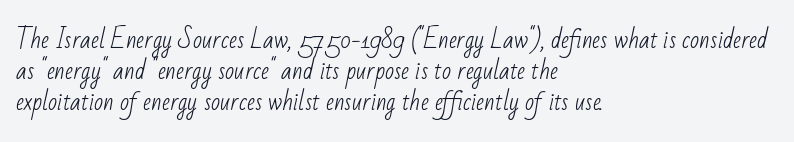
The image shows 24 px text type; set left-aligned, normal line spacing (1.29x), normal letter spacing, not underlined.
